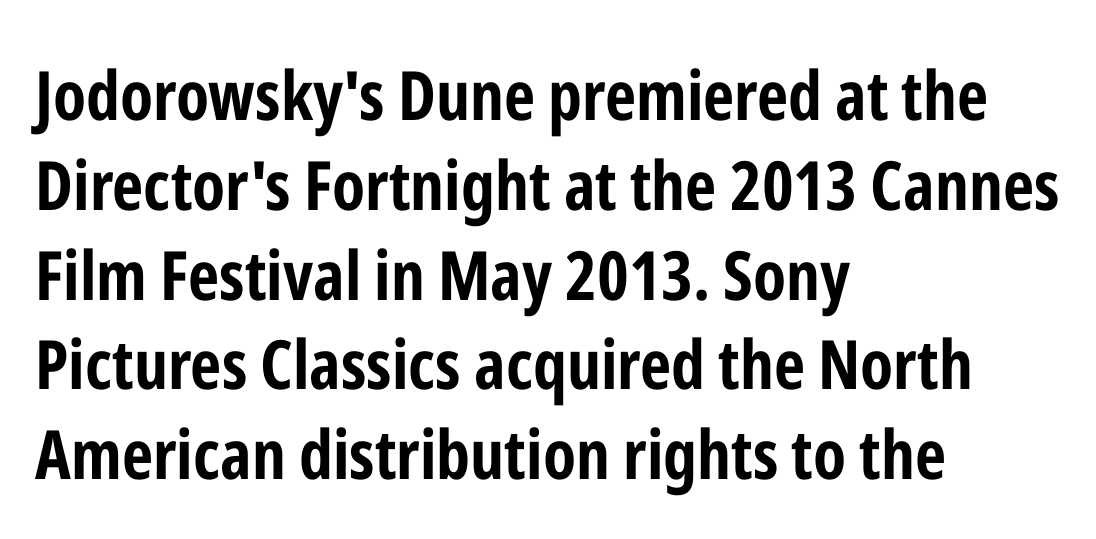
Does the type have serifs? No, each stem ends abruptly. Here the designer chose a conventional face with non-uniform glyph widths. The space directly below the letters is spotless. This sample uses plain, unmodified letter spacing. The characters look thick and weighty, a clear bold.
